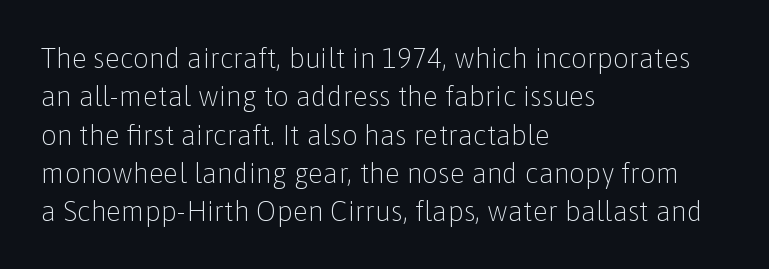
The image shows 28 px light sans-serif type, upright; set left-aligned, normal line spacing (1.37x), normal letter spacing, not underlined; low stroke contrast and a medium x-height.
